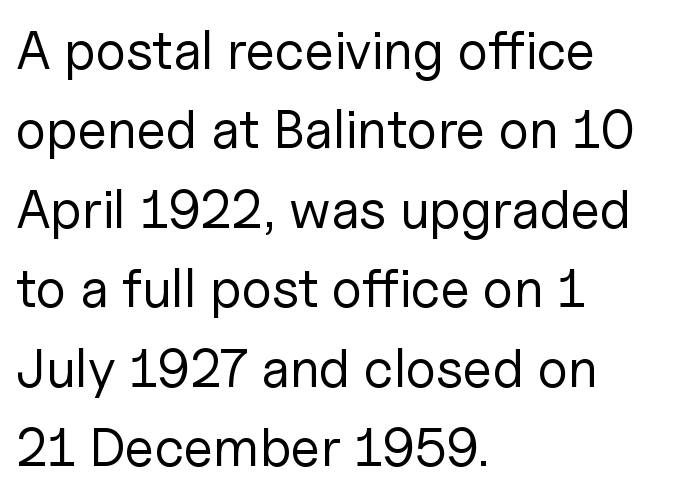
Nothing sits at the stroke ends, so this counts as sans-serif. The line texture is even and compact thanks to regular tracking. The rendering uses natural spacing where letterforms have individual widths. If you measured baseline to baseline, you'd find a middling distance. The rag falls on the right side of this text block.
